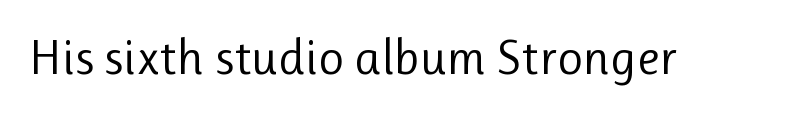
Regarding serifs, this sample does without them. Varying glyph widths throughout — classic text-font behaviour. Vertical stems look standard width or narrower in stroke. This rendering leaves character spacing at its baseline value. This is roman type, the default non-slanted kind.
